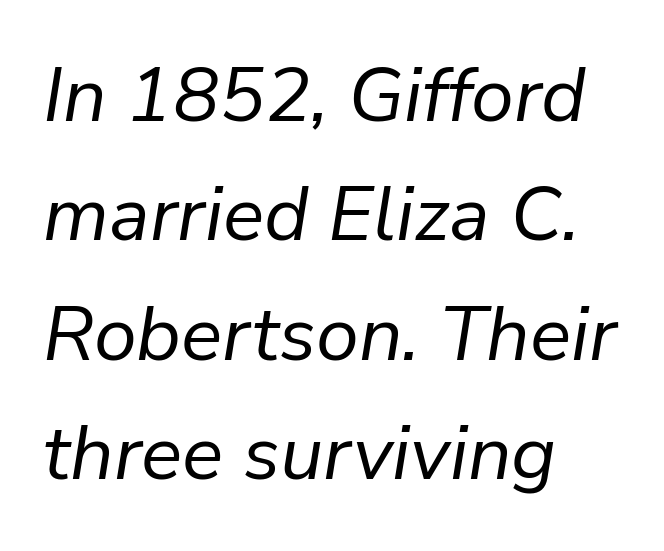
Q: Is the text bold? A: No.
Q: Is the text italic (slanted)? A: Yes, it leans right by about 9 degrees.
Q: Is the text underlined? A: No.
Q: How is the paragraph aligned? A: Left-aligned.
Q: Is the spacing between letters normal or unusually wide? A: Normal.
Q: Is the spacing between lines tight, normal or loose? A: Normal.
Q: Width (condensed, normal, or wide)? A: Normal.
Q: Stroke contrast? A: Low.
Q: x-height? A: Medium.
Q: Monospaced? A: No.
